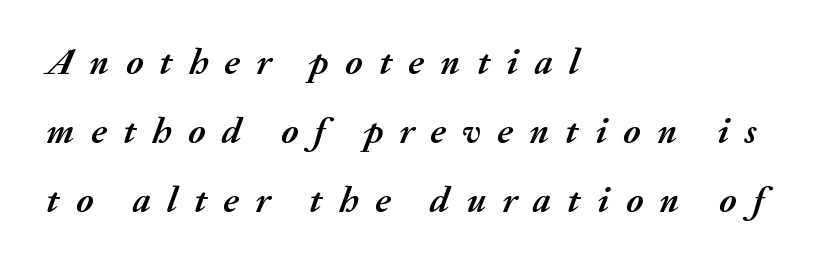
Q: Is the text bold? A: Yes.
Q: Is the text italic (slanted)? A: Yes, it leans right by about 20 degrees.
Q: Is the text underlined? A: No.
Q: How is the paragraph aligned? A: Left-aligned.
Q: Is the spacing between letters normal or unusually wide? A: Unusually wide.
Q: Width (condensed, normal, or wide)? A: Normal.
Q: Stroke contrast? A: Medium.
Q: x-height? A: Medium.
Q: Monospaced? A: No.
